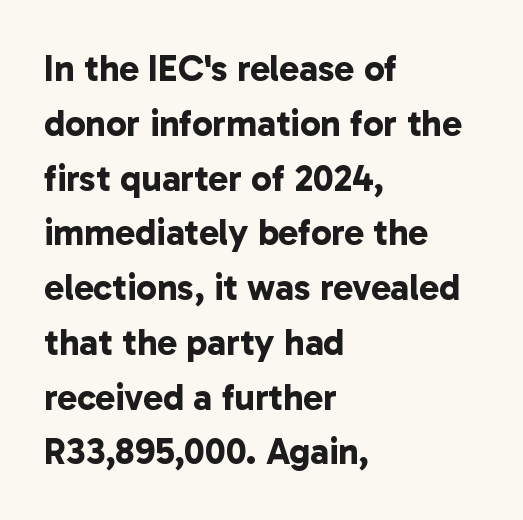
{"serif": "no", "bold": "yes", "weight": "bold", "width": "normal", "stroke_contrast": "low", "x_height": "medium", "monospaced": "no", "underline": "no", "align": "left", "line_spacing": "normal", "line_spacing_ratio": 1.48, "letter_spacing": "normal", "letter_spacing_em": 0.0, "glyph_px": 37}
